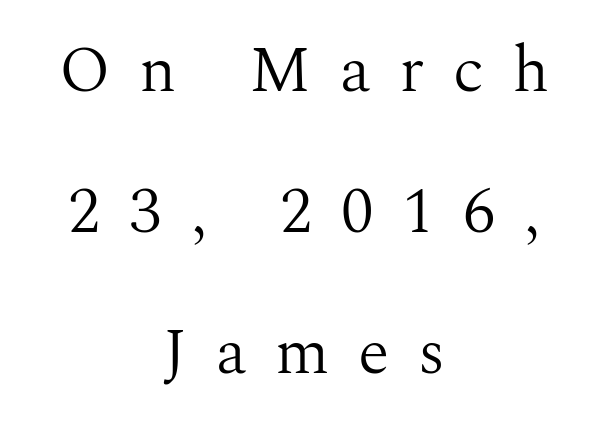
{"serif": "yes", "italic": "no", "bold": "no", "weight": "light", "width": "normal", "stroke_contrast": "medium", "x_height": "medium", "monospaced": "no", "underline": "no", "align": "center", "line_spacing": "loose", "line_spacing_ratio": 2.17, "letter_spacing": "wide", "letter_spacing_em": 0.44, "glyph_px": 65}
